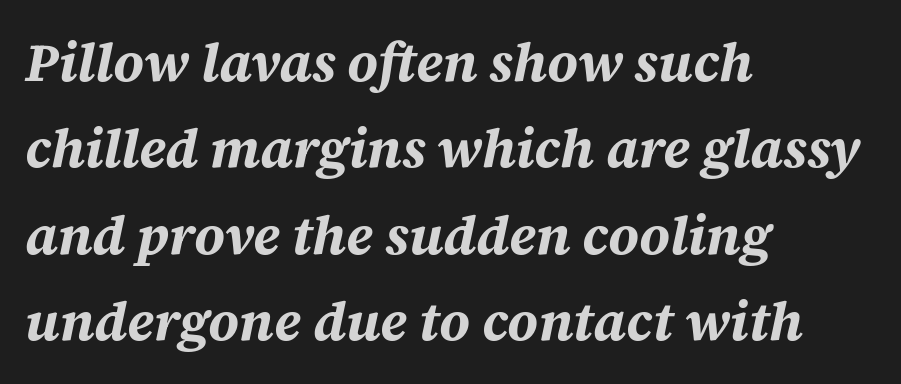
Q: Is the text bold? A: Yes.
Q: Is the text italic (slanted)? A: Yes, it leans right by about 12 degrees.
Q: Is the text underlined? A: No.
Q: How is the paragraph aligned? A: Left-aligned.
Q: Is the spacing between letters normal or unusually wide? A: Normal.
Q: Is the spacing between lines tight, normal or loose? A: Normal.
Q: Width (condensed, normal, or wide)? A: Normal.
Q: Stroke contrast? A: Medium.
Q: x-height? A: Large.
Q: Monospaced? A: No.
